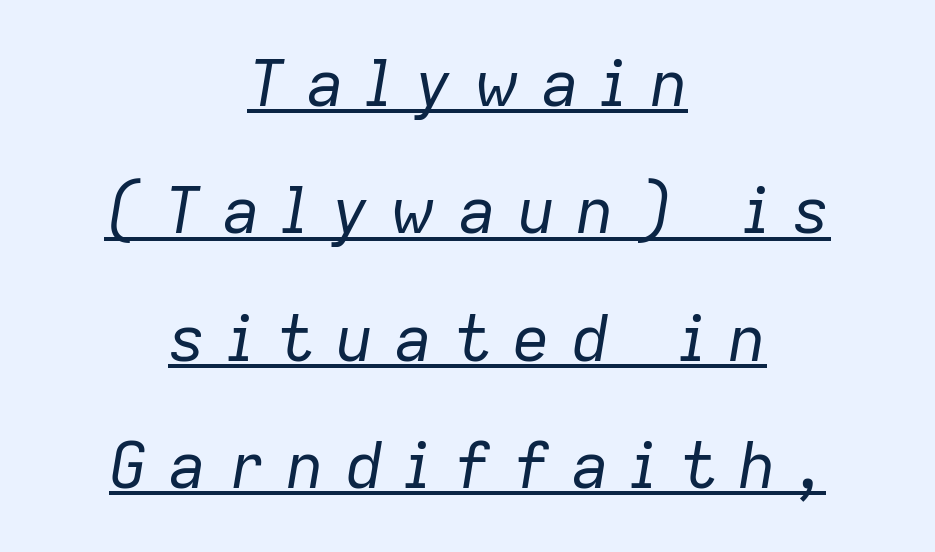
{"italic": "yes", "lean": "right", "slant_degrees": 9, "bold": "no", "weight": "regular", "width": "normal", "stroke_contrast": "low", "x_height": "medium", "monospaced": "no", "underline": "yes", "align": "center", "line_spacing": "loose", "line_spacing_ratio": 1.99, "letter_spacing": "wide", "letter_spacing_em": 0.32, "glyph_px": 64}
